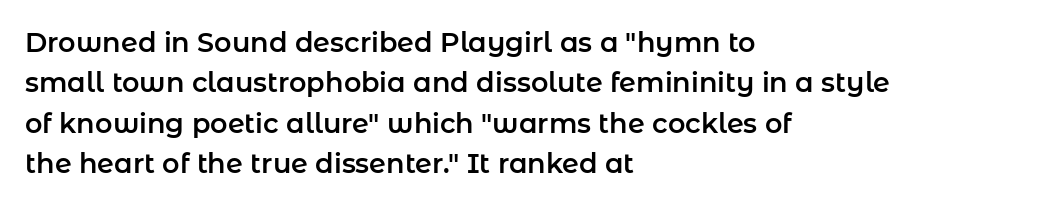
The image shows 27 px text type, upright; set left-aligned, normal line spacing (1.5x), normal letter spacing, not underlined.
